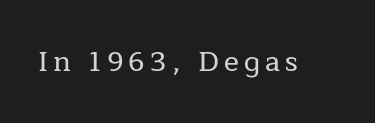
Q: Is the text italic (slanted)? A: No, it is upright.
Q: Is the typeface a serif or a sans-serif typeface? A: Serif.
Q: Is the text underlined? A: No.
Q: Width (condensed, normal, or wide)? A: Normal.
Q: Stroke contrast? A: Low.
Q: x-height? A: Medium.
Q: Monospaced? A: No.
